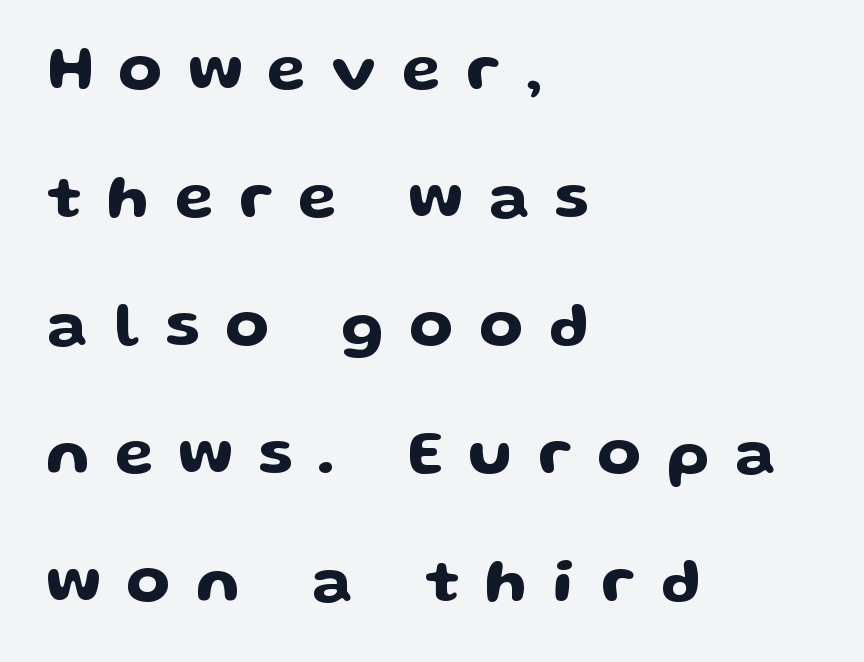
The image shows 63 px wide sans-serif type, upright; set left-aligned, loose line spacing (2.03x), unusually wide letter spacing (+0.41 em), not underlined; low stroke contrast and a medium x-height.
